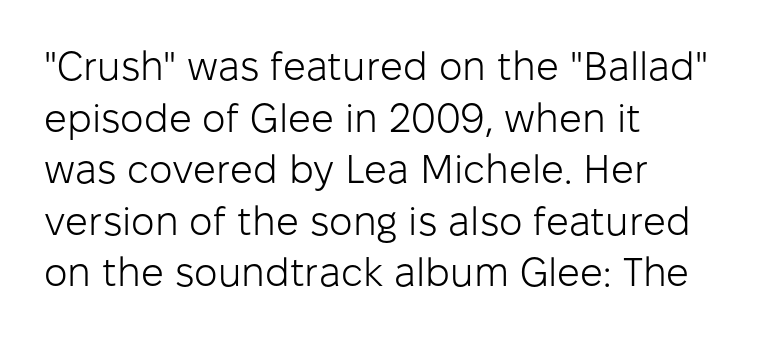
Regarding leading, the lines here are spaced in the standard way. Check the space under the baseline: it is left empty. Alignment: flush left. The text was rendered using a sans face with plain stroke endings.
